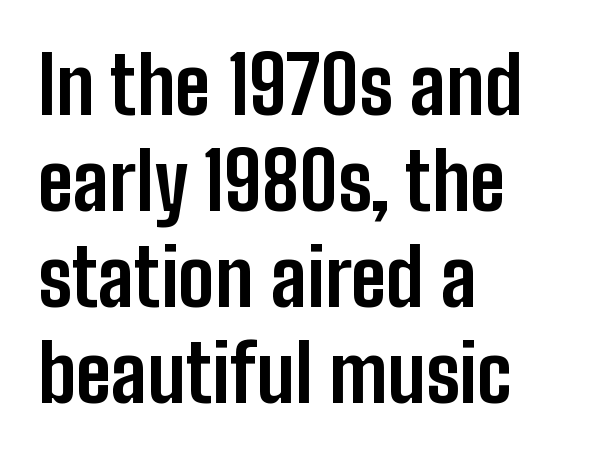
Q: Is the text bold? A: Yes.
Q: Is the text italic (slanted)? A: No, it is upright.
Q: Is the typeface a serif or a sans-serif typeface? A: Sans-serif.
Q: Is the text underlined? A: No.
Q: How is the paragraph aligned? A: Left-aligned.
Q: Is the spacing between letters normal or unusually wide? A: Normal.
Q: Width (condensed, normal, or wide)? A: Condensed.
Q: Stroke contrast? A: Low.
Q: x-height? A: Medium.
Q: Monospaced? A: No.
